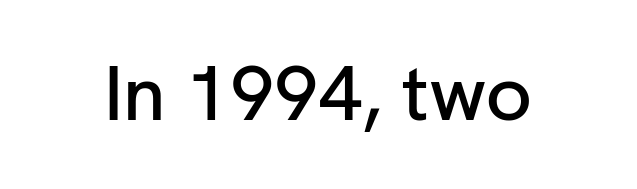
The image shows 77 px sans-serif type, upright; set normal letter spacing, not underlined; low stroke contrast and a medium x-height.
